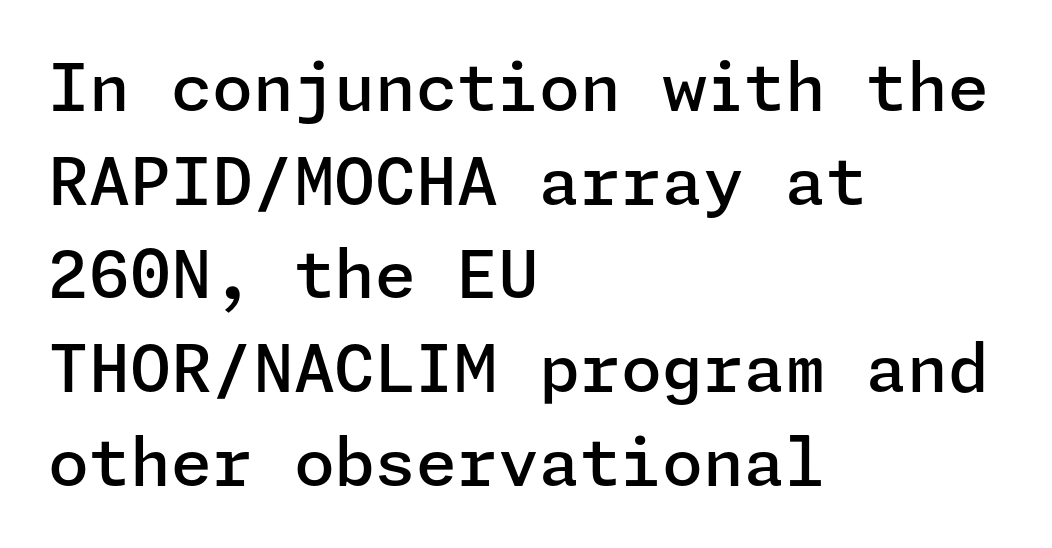
There is no visible air inserted between adjacent glyphs. How heavy is the stroke? Medium-heavy — a semibold, shy of bold. You can tell it's not italic because the verticals are truly vertical. The foot of each line stays bare and open.
